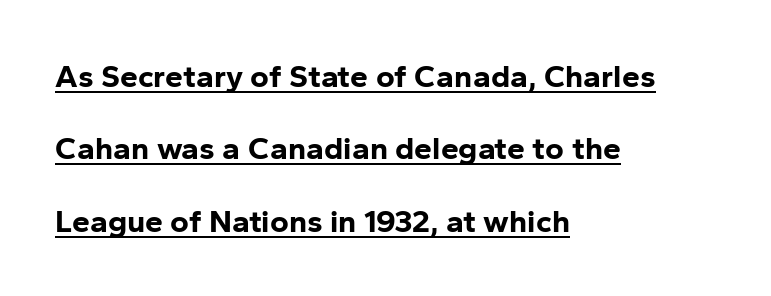
The image shows 32 px bold sans-serif type, upright; set left-aligned, loose line spacing (2.26x), normal letter spacing, underlined; low stroke contrast and a medium x-height.
